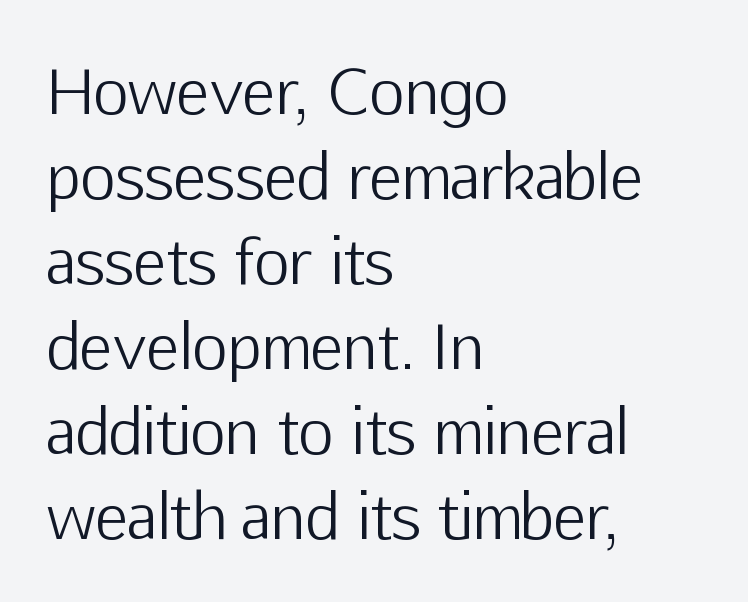
This rendering features lettering with no underline. Does the copy run flush right? No — it runs flush left. Rendered with straight, roman letterforms. Summary of weight: not heavy and not bold. The line-height multiplier appears to be the usual default.
